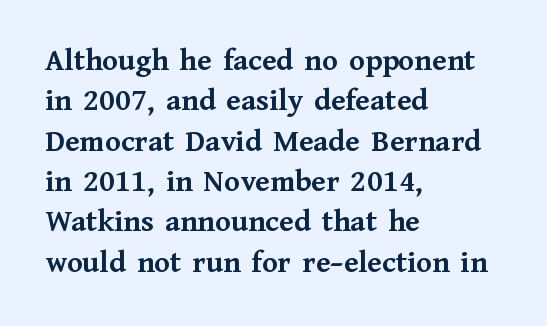
{"serif": "yes", "italic": "no", "bold": "yes", "weight": "semibold", "width": "normal", "stroke_contrast": "medium", "x_height": "medium", "monospaced": "no", "underline": "no", "align": "left", "line_spacing": "normal", "line_spacing_ratio": 1.26, "letter_spacing": "normal", "letter_spacing_em": 0.0, "glyph_px": 32}
